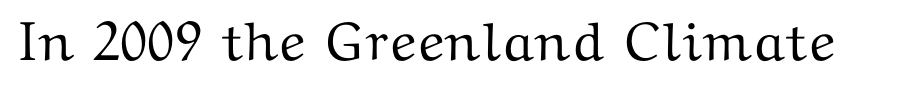
{"serif": "yes", "italic": "no", "width": "wide", "stroke_contrast": "medium", "x_height": "medium", "monospaced": "no", "underline": "no", "letter_spacing": "normal", "letter_spacing_em": 0.0, "glyph_px": 55}
